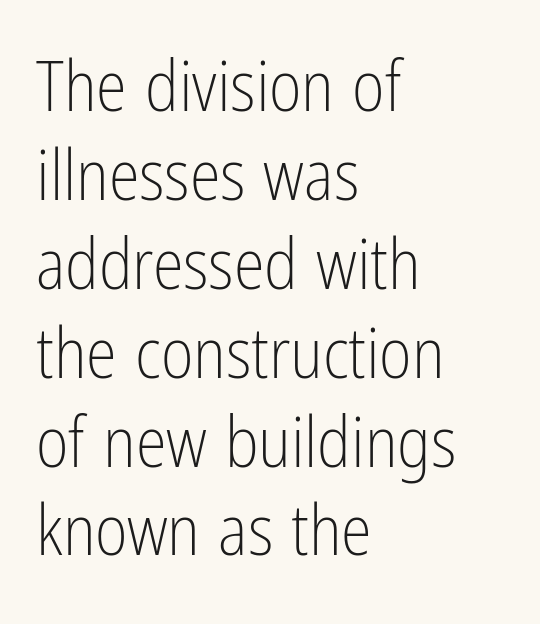
{"serif": "no", "italic": "no", "bold": "no", "weight": "light", "width": "condensed", "stroke_contrast": "low", "x_height": "medium", "monospaced": "no", "underline": "no", "align": "left", "line_spacing": "normal", "line_spacing_ratio": 1.27, "letter_spacing": "normal", "letter_spacing_em": 0.0, "glyph_px": 70}
